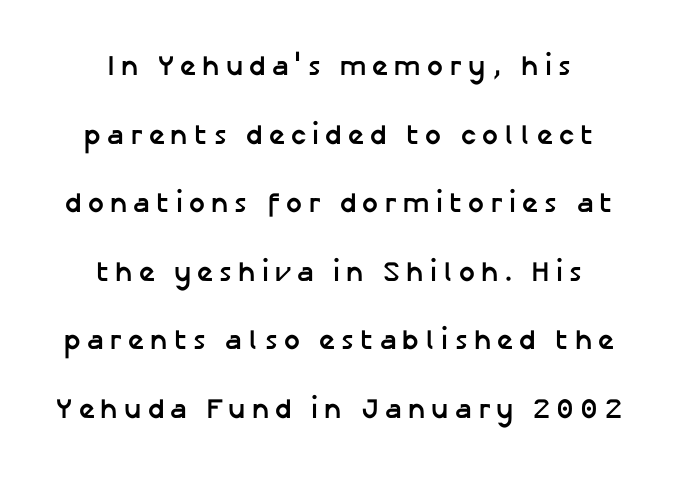
Q: Is the text bold? A: Yes.
Q: Is the text italic (slanted)? A: No, it is upright.
Q: Is the typeface a serif or a sans-serif typeface? A: Sans-serif.
Q: Is the text underlined? A: No.
Q: How is the paragraph aligned? A: Centered.
Q: Is the spacing between letters normal or unusually wide? A: Unusually wide.
Q: Is the spacing between lines tight, normal or loose? A: Loose.
Q: Width (condensed, normal, or wide)? A: Normal.
Q: Stroke contrast? A: Low.
Q: x-height? A: Medium.
Q: Monospaced? A: No.
